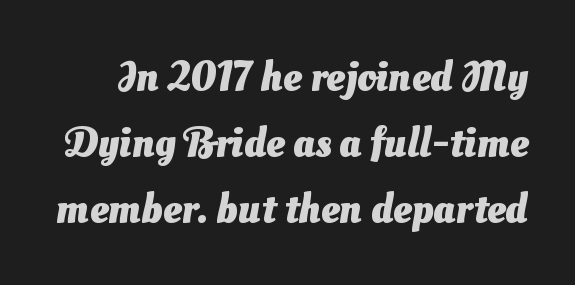
The image shows 42 px heavy sans-serif type; set normal line spacing (1.57x), normal letter spacing, not underlined; medium stroke contrast and a small x-height.
